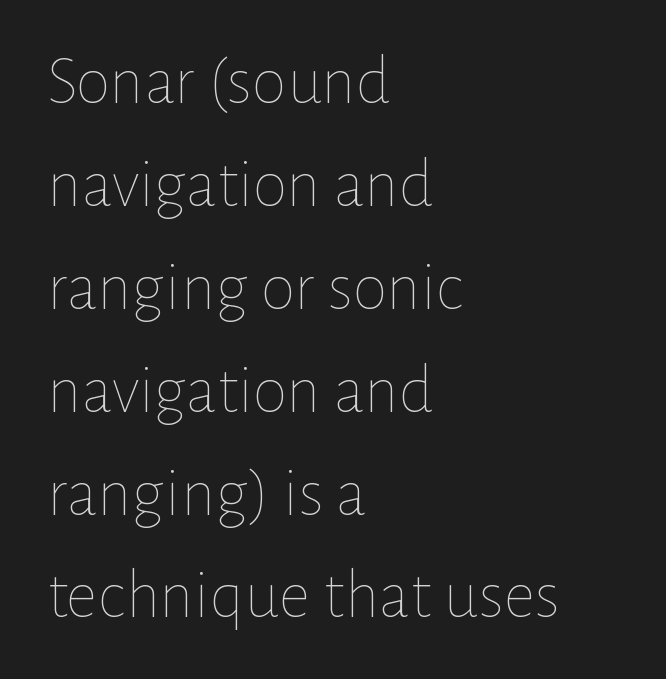
{"italic": "no", "bold": "no", "weight": "thin", "width": "normal", "stroke_contrast": "low", "x_height": "medium", "monospaced": "no", "underline": "no", "align": "left", "line_spacing": "normal", "line_spacing_ratio": 1.47, "letter_spacing": "normal", "letter_spacing_em": 0.0, "glyph_px": 70}
